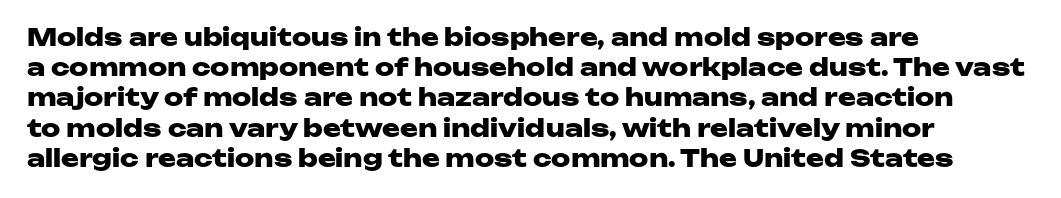
{"italic": "no", "bold": "yes", "underline": "no", "align": "left", "line_spacing": "normal", "line_spacing_ratio": 1.26, "letter_spacing": "normal", "letter_spacing_em": 0.0, "glyph_px": 24}
